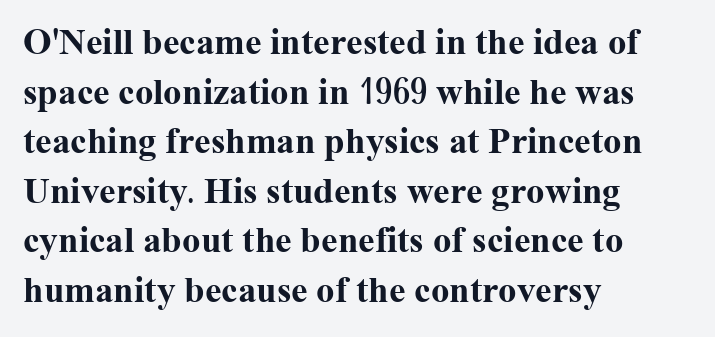
The image shows 37 px bold serif type, upright; set left-aligned, normal line spacing (1.34x), normal letter spacing, not underlined; medium stroke contrast and a medium x-height.
